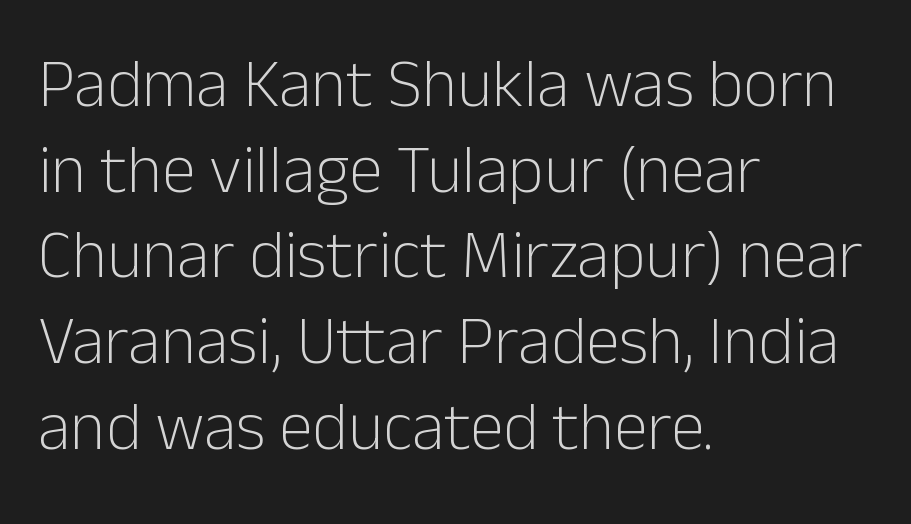
The image shows 68 px light sans-serif type, upright; set left-aligned, normal line spacing (1.26x), normal letter spacing, not underlined; low stroke contrast and a medium x-height.
